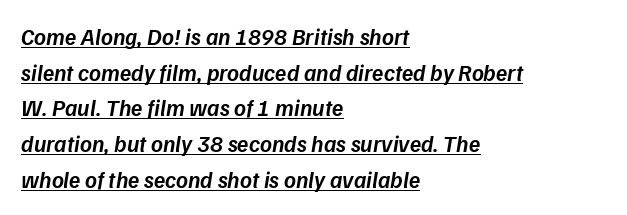
Q: Is the text bold? A: Semi-bold.
Q: Is the text italic (slanted)? A: Yes, it leans right by about 9 degrees.
Q: Is the text underlined? A: Yes.
Q: How is the paragraph aligned? A: Left-aligned.
Q: Is the spacing between letters normal or unusually wide? A: Normal.
Q: Is the spacing between lines tight, normal or loose? A: Normal.
